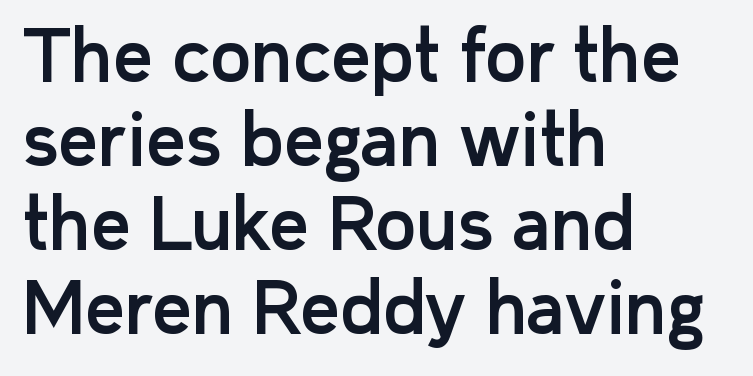
Ascenders rise straight up at ninety degrees. This sample uses a sans-serif face. The paragraph shown leans on its left margin. Is the letter spacing exaggerated? No — it looks like the ordinary default.
